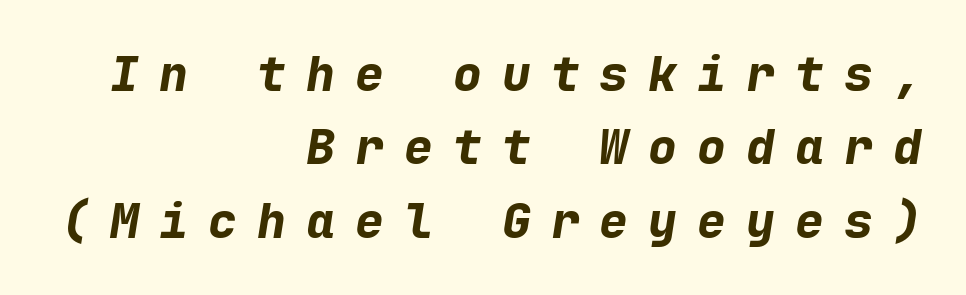
The image shows 48 px bold type, italic (leaning right), monospaced; set right-aligned, normal line spacing (1.53x), unusually wide letter spacing (+0.42 em), not underlined; low stroke contrast and a medium x-height.
